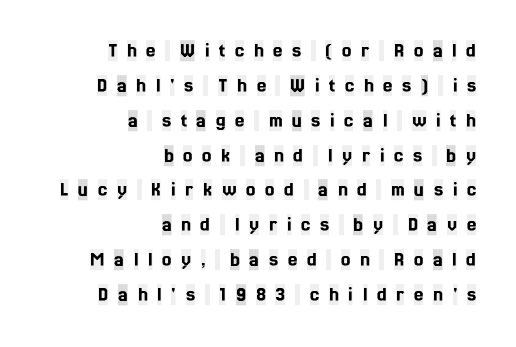
The space beneath each line is pristine and unruled. Does the copy run flush right? Yes — the right margin is perfectly even. Characters follow at a spacing far wider than the type designer built in. It's the straight-up-and-down kind of type. Is there much room between lines? A standard amount, neither cramped nor airy.
